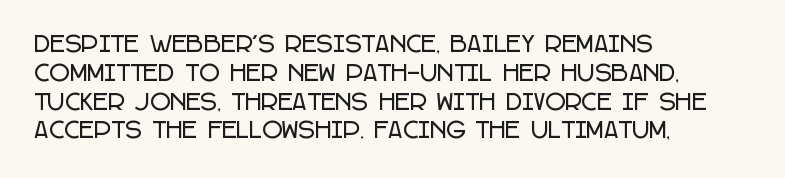
Q: Is the text italic (slanted)? A: No, it is upright.
Q: Is the text underlined? A: No.
Q: How is the paragraph aligned? A: Left-aligned.
Q: Is the spacing between letters normal or unusually wide? A: Normal.
Q: Is the spacing between lines tight, normal or loose? A: Normal.
